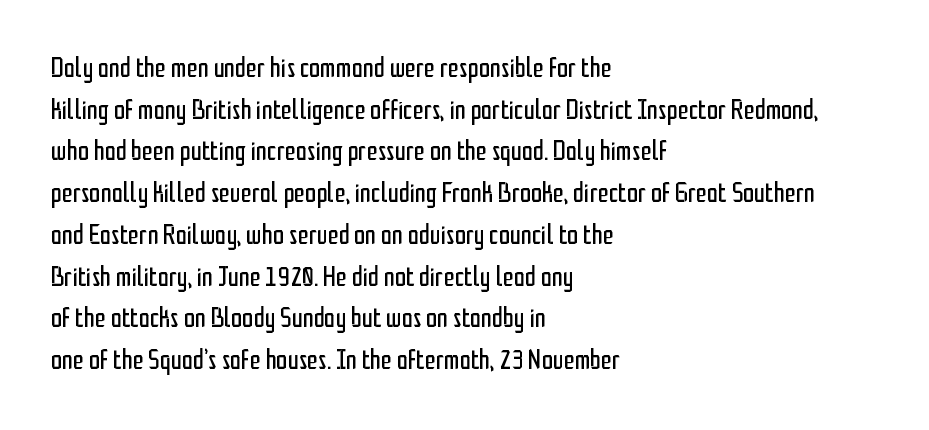
{"serif": "no", "italic": "no", "bold": "no", "weight": "regular", "width": "condensed", "stroke_contrast": "low", "x_height": "medium", "monospaced": "no", "underline": "no", "align": "left", "line_spacing": "normal", "line_spacing_ratio": 1.49, "letter_spacing": "normal", "letter_spacing_em": 0.0, "glyph_px": 28}
